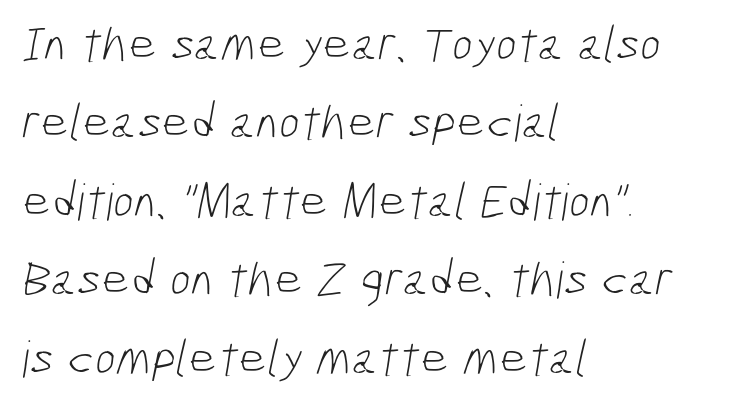
Notice how descenders clear the ascenders below comfortably — that's standard leading. This sample has the flowing, uneven cadence of proportional lettering. Descender tails drop into unmarked territory. Tracking value appears to be zero — textbook default spacing. The lines are quadded left. Heaviness? Minimal to ordinary, like unemphasized prose.
